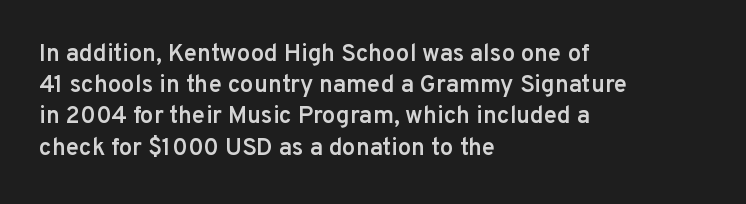
Q: Is the text bold? A: Semi-bold.
Q: Is the text italic (slanted)? A: No, it is upright.
Q: Is the text underlined? A: No.
Q: How is the paragraph aligned? A: Left-aligned.
Q: Is the spacing between letters normal or unusually wide? A: Normal.
Q: Is the spacing between lines tight, normal or loose? A: Normal.
